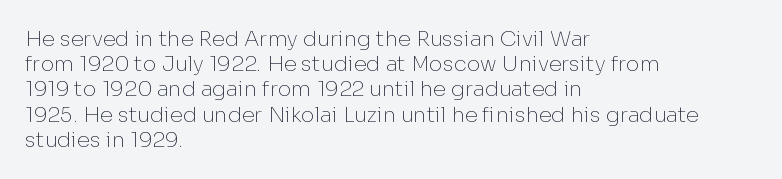
{"italic": "no", "bold": "no", "underline": "no", "align": "left", "line_spacing_ratio": 1.2, "letter_spacing": "normal", "letter_spacing_em": 0.0, "glyph_px": 21}
